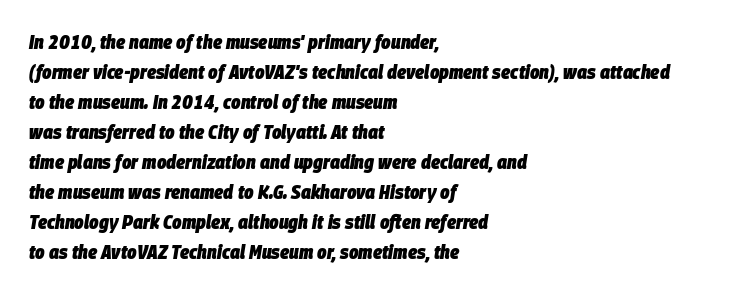
The image shows 20 px bold type, italic (leaning right); set left-aligned, normal line spacing (1.5x), normal letter spacing, not underlined.
